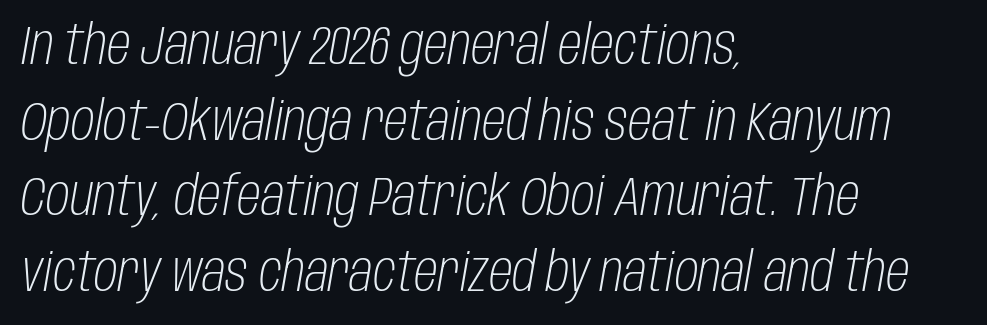
{"italic": "yes", "lean": "right", "slant_degrees": 10, "bold": "no", "weight": "light", "width": "condensed", "stroke_contrast": "low", "x_height": "large", "monospaced": "no", "underline": "no", "align": "left", "line_spacing": "normal", "line_spacing_ratio": 1.4, "letter_spacing": "normal", "letter_spacing_em": 0.0, "glyph_px": 54}
